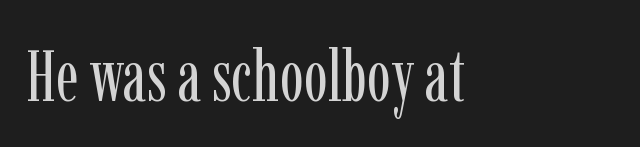
Q: Is the text bold? A: No.
Q: Is the text italic (slanted)? A: No, it is upright.
Q: Is the typeface a serif or a sans-serif typeface? A: Serif.
Q: Is the text underlined? A: No.
Q: How is the paragraph aligned? A: Left-aligned.
Q: Is the spacing between letters normal or unusually wide? A: Normal.
Q: Width (condensed, normal, or wide)? A: Condensed.
Q: Stroke contrast? A: Low.
Q: x-height? A: Medium.
Q: Monospaced? A: No.
